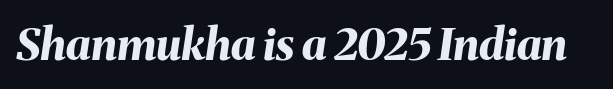
Is this a fixed-width face? No — the glyphs have proportional, varying widths. Bold? Absolutely — the strokes are thick and heavy. Compared with ordinary roman type, these characters are visibly tilted. Each row of text sits above clean, open space. Inter-character spacing is left at the font's built-in metrics.
